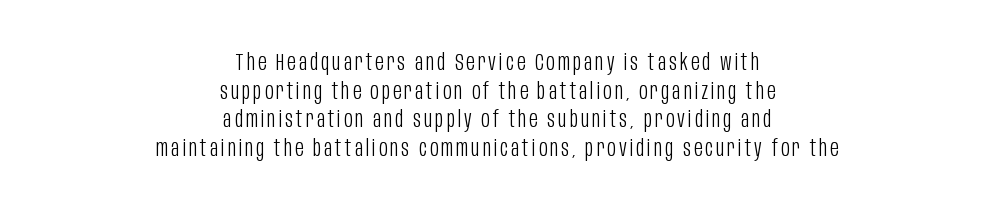
The space between consecutive lines is moderate. Alignment: centered. Style check: upright. Bold? No — there's no thickening of the strokes. The baseline area is clear.
